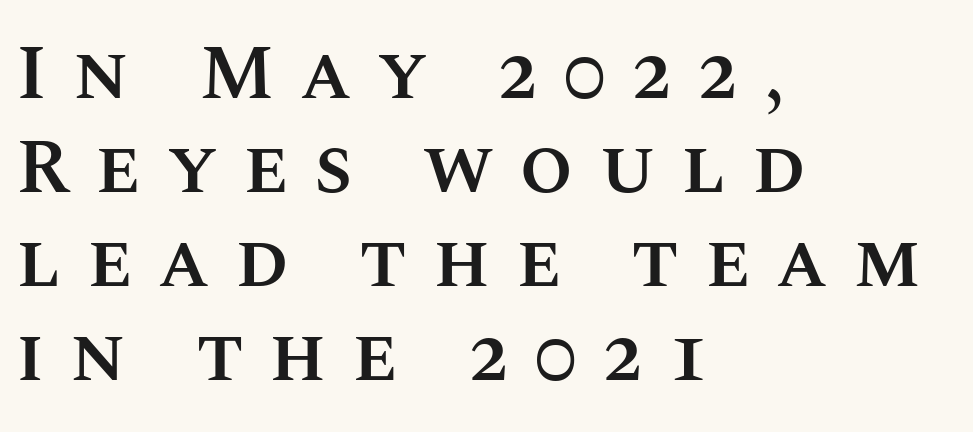
Q: Is the text bold? A: Semi-bold.
Q: Is the text italic (slanted)? A: No, it is upright.
Q: Is the text underlined? A: No.
Q: How is the paragraph aligned? A: Left-aligned.
Q: Is the spacing between letters normal or unusually wide? A: Unusually wide.
Q: Width (condensed, normal, or wide)? A: Normal.
Q: Stroke contrast? A: Medium.
Q: x-height? A: Large.
Q: Monospaced? A: No.
